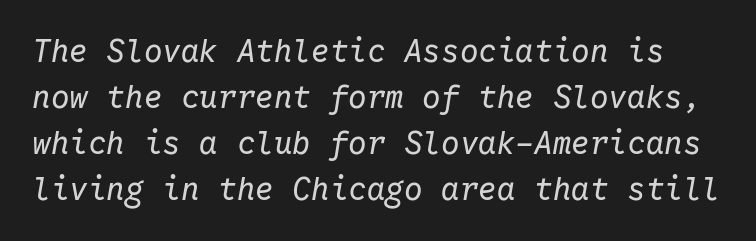
You could count columns in this text — the font is strictly monospaced. Compared with typical body copy, the letter spacing here is the same. The rendering applies a slant to the glyphs. Quick note: interline space is typical.
